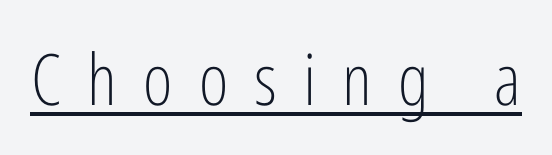
{"serif": "no", "italic": "no", "bold": "no", "weight": "light", "width": "condensed", "stroke_contrast": "low", "x_height": "medium", "monospaced": "no", "underline": "yes", "letter_spacing": "wide", "letter_spacing_em": 0.37, "glyph_px": 71}
